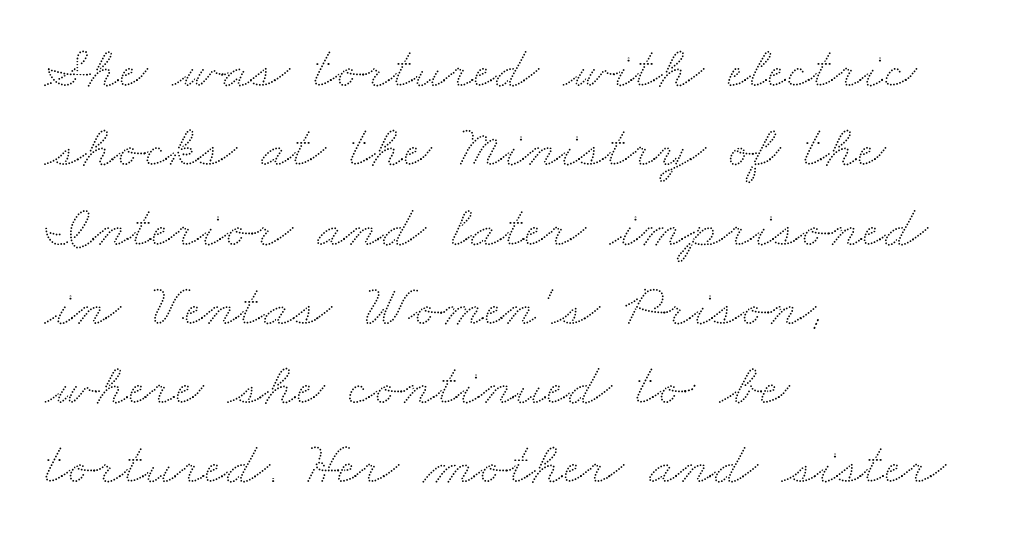
The image shows 61 px wide type; set left-aligned, normal line spacing (1.3x), normal letter spacing, not underlined; low stroke contrast and a small x-height.
